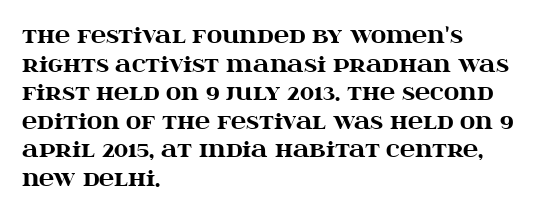
The image shows 21 px bold type, upright; set left-aligned, normal line spacing (1.36x), normal letter spacing, not underlined.
